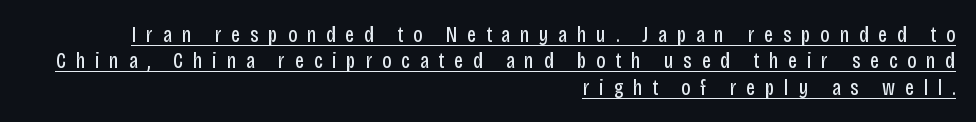
{"italic": "no", "bold": "no", "underline": "yes", "align": "right", "line_spacing_ratio": 1.2, "letter_spacing": "wide", "letter_spacing_em": 0.44, "glyph_px": 22}
